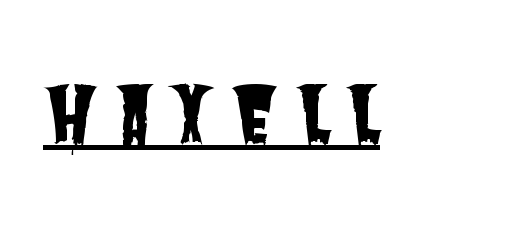
{"serif": "no", "width": "condensed", "stroke_contrast": "low", "x_height": "large", "monospaced": "no", "underline": "yes", "letter_spacing": "wide", "letter_spacing_em": 0.21, "glyph_px": 77}
